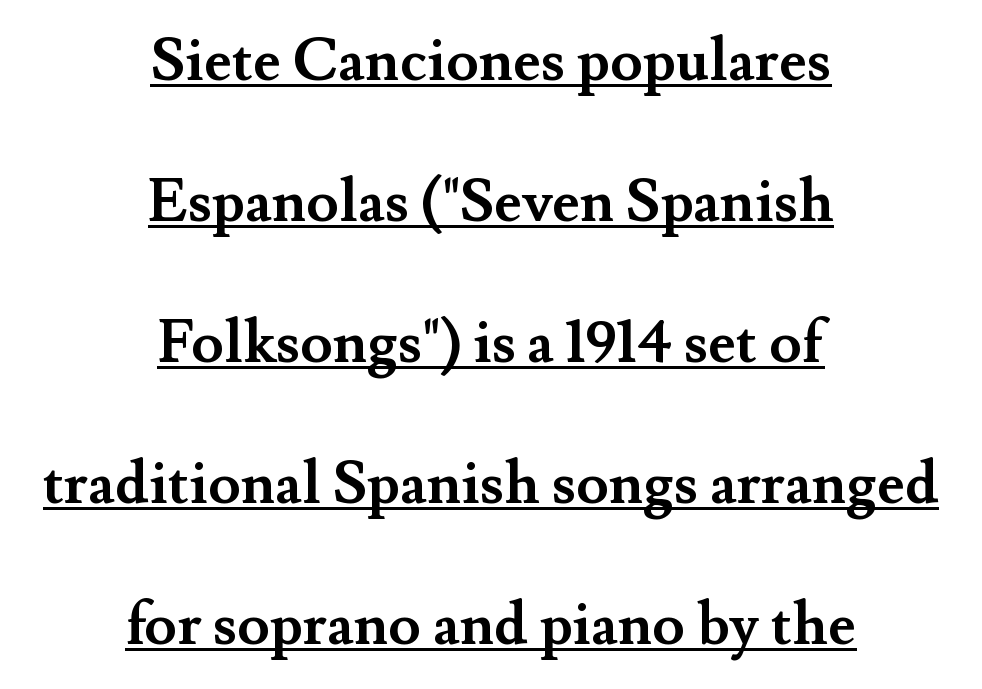
The image shows 59 px semibold serif type, upright; set centered, loose line spacing (2.39x), normal letter spacing, underlined; medium stroke contrast and a small x-height.
